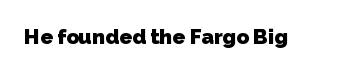
On the weight axis this lands at bold, roughly 700. Spacing between characters is what you'd get straight out of the box. Check under the words: just untouched page.
